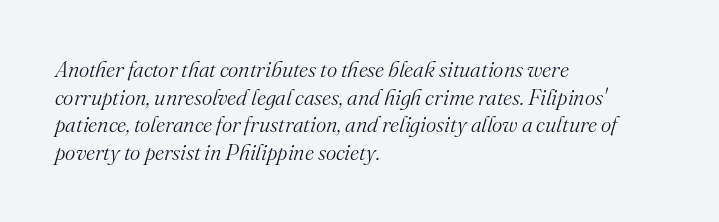
{"italic": "yes", "lean": "right", "slant_degrees": 16, "bold": "no", "underline": "no", "align": "left", "line_spacing": "normal", "line_spacing_ratio": 1.26, "letter_spacing": "normal", "letter_spacing_em": 0.0, "glyph_px": 22}
